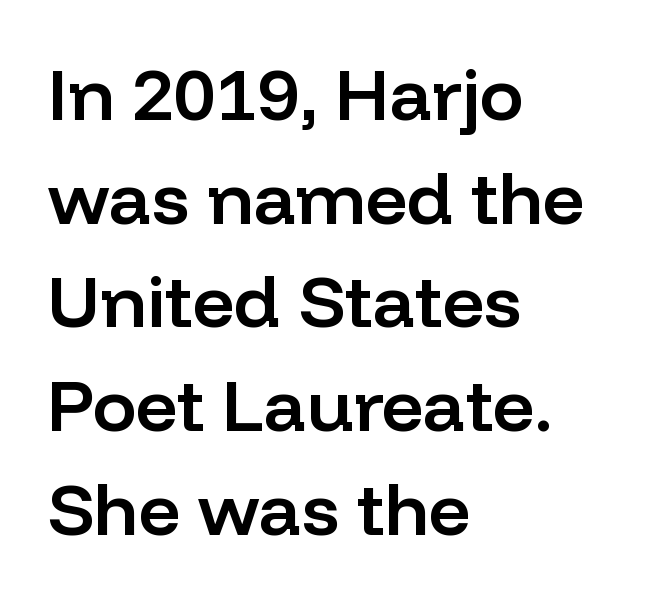
{"serif": "no", "italic": "no", "bold": "semi", "weight": "semibold", "width": "normal", "stroke_contrast": "low", "x_height": "medium", "monospaced": "no", "underline": "no", "align": "left", "line_spacing": "normal", "line_spacing_ratio": 1.42, "letter_spacing": "normal", "letter_spacing_em": 0.0, "glyph_px": 73}
